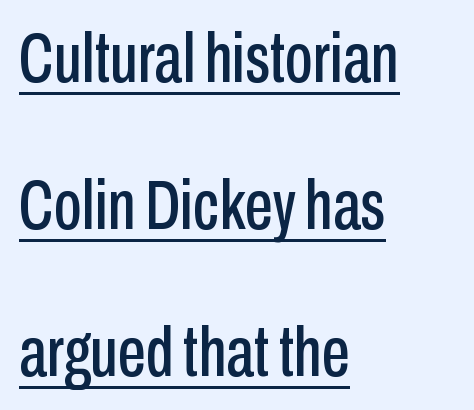
The image shows 71 px condensed sans-serif type, upright; set left-aligned, loose line spacing (2.07x), normal letter spacing, underlined; low stroke contrast and a medium x-height.
